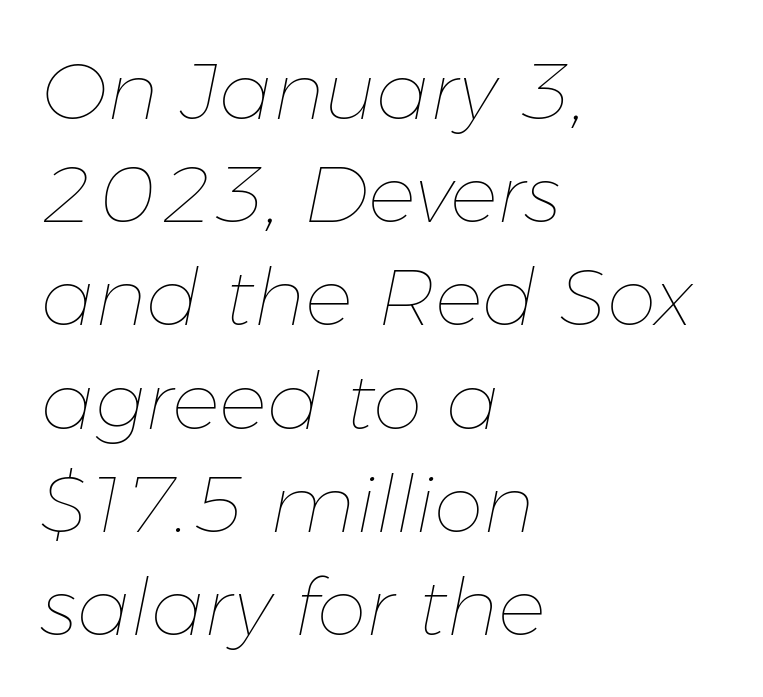
The image shows 80 px thin type, italic (leaning right); set left-aligned, normal line spacing (1.29x), normal letter spacing, not underlined; low stroke contrast and a medium x-height.
